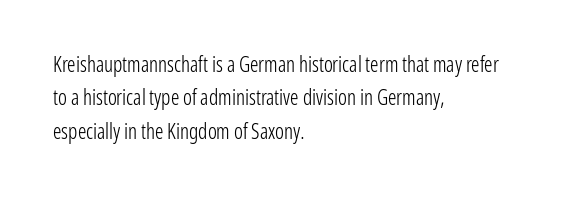
Q: Is the text bold? A: No.
Q: Is the text italic (slanted)? A: No, it is upright.
Q: Is the text underlined? A: No.
Q: How is the paragraph aligned? A: Left-aligned.
Q: Is the spacing between letters normal or unusually wide? A: Normal.
Q: Is the spacing between lines tight, normal or loose? A: Normal.
